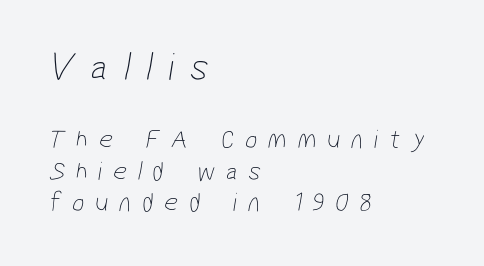
Size hierarchy here favors the leading block over the trailing one. Descenders are the only things crossing below the line. In terms of letterspacing, this is a distinctly airy, spread setting. The weight would be labelled regular, book, light, or lighter still.
